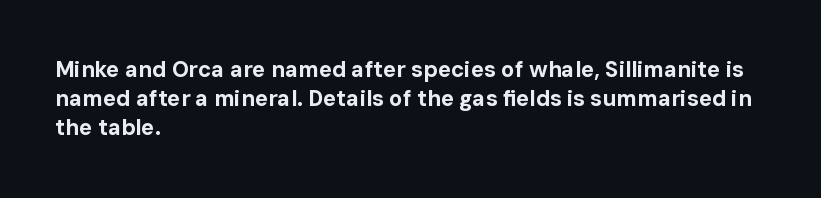
{"italic": "no", "bold": "yes", "underline": "no", "align": "left", "line_spacing": "normal", "line_spacing_ratio": 1.32, "letter_spacing": "normal", "letter_spacing_em": 0.0, "glyph_px": 22}
